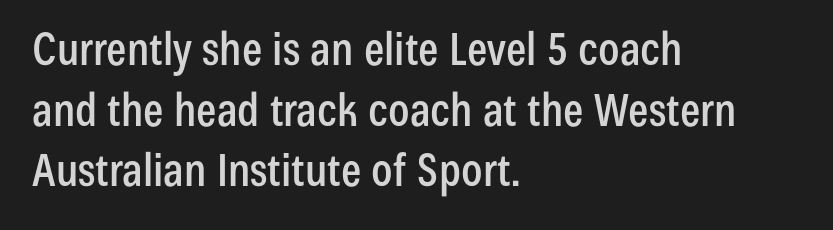
{"serif": "no", "italic": "no", "width": "condensed", "stroke_contrast": "low", "x_height": "medium", "monospaced": "no", "underline": "no", "align": "left", "line_spacing": "normal", "line_spacing_ratio": 1.35, "letter_spacing": "normal", "letter_spacing_em": 0.0, "glyph_px": 45}
